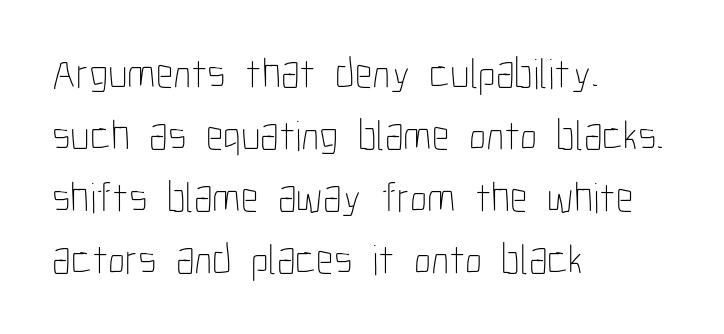
The rendering uses natural spacing where letterforms have individual widths. Nothing unusual about the tracking: characters are spaced as the font intends. The gap between lines stays unmarked. It's the straight-up-and-down kind of type. The weight would be labelled regular, book, light, or lighter still. Rows of type keep a routine distance in the vertical direction.
